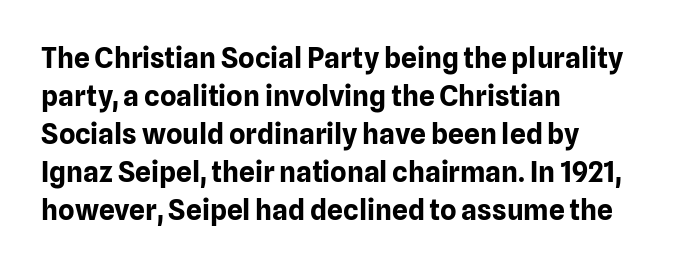
The image shows 28 px bold sans-serif type, upright; set left-aligned, normal line spacing (1.36x), normal letter spacing, not underlined; low stroke contrast and a medium x-height.
